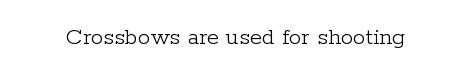
The rendering keeps characters at their native spacing. The font sits on the lighter half of the weight spectrum, regular included. Quick note: underline off. Is there any slant? The stems are plumb.
